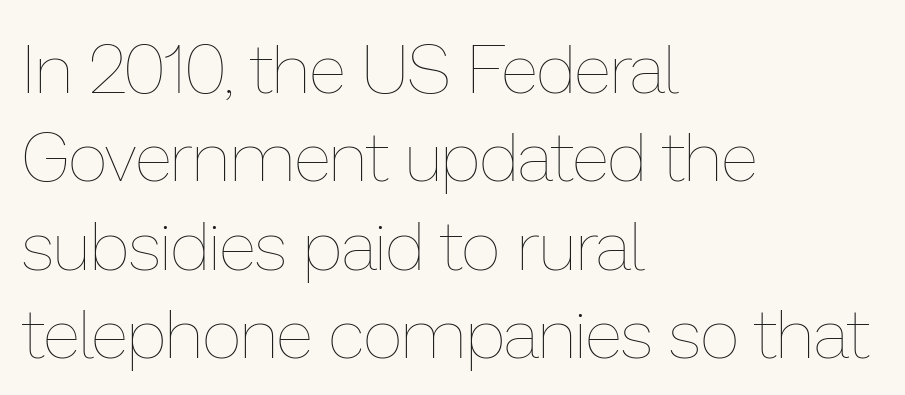
The lettering stays uniformly vertical, giving the passage a roman look. In terms of letterspacing, this is plain default setting. Compared with a centered layout, this one pins lines to the left instead. Anything drawn beneath the words? Only blank space.
